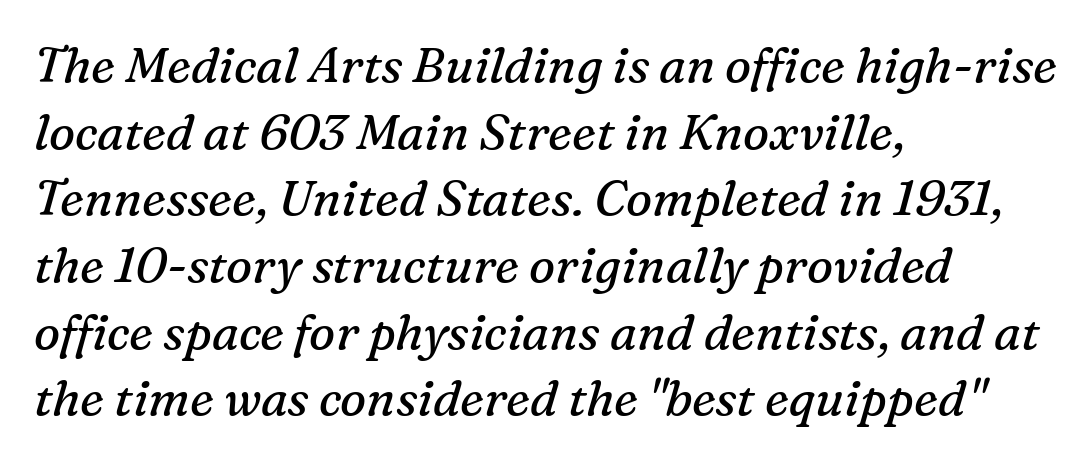
The lines in this sample share a left origin and differ only in where they stop. The passage shown stacks its lines at a standard gap. No letter is thick-stroked: the sample isn't bold. Nothing unusual about the tracking: characters are spaced as the font intends. Each letter keeps its own natural width here, so spacing adapts to shape.
